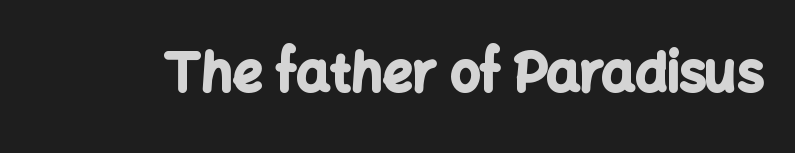
Q: Is the text bold? A: Yes.
Q: Is the text italic (slanted)? A: No, it is upright.
Q: Is the typeface a serif or a sans-serif typeface? A: Sans-serif.
Q: Is the text underlined? A: No.
Q: Is the spacing between letters normal or unusually wide? A: Normal.
Q: Width (condensed, normal, or wide)? A: Normal.
Q: Stroke contrast? A: Low.
Q: x-height? A: Medium.
Q: Monospaced? A: No.
